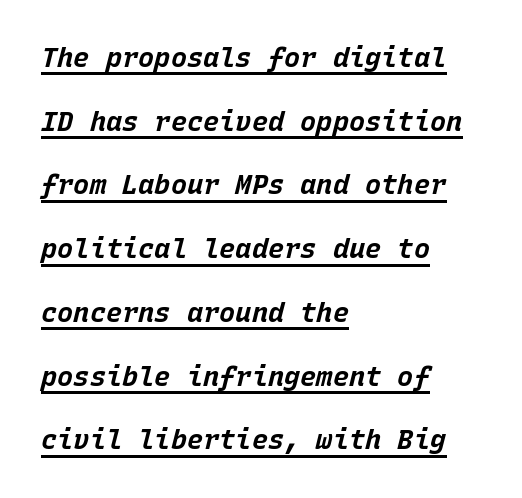
{"italic": "yes", "lean": "right", "slant_degrees": 15, "bold": "yes", "underline": "yes", "align": "left", "line_spacing": "loose", "line_spacing_ratio": 2.36, "letter_spacing": "normal", "letter_spacing_em": 0.0, "glyph_px": 27}
